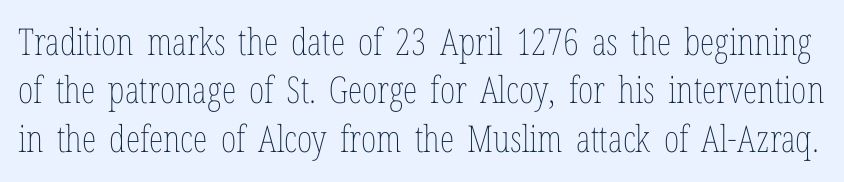
The image shows 37 px thin, condensed type, upright; set normal line spacing (1.31x), normal letter spacing, not underlined; low stroke contrast and a medium x-height.
